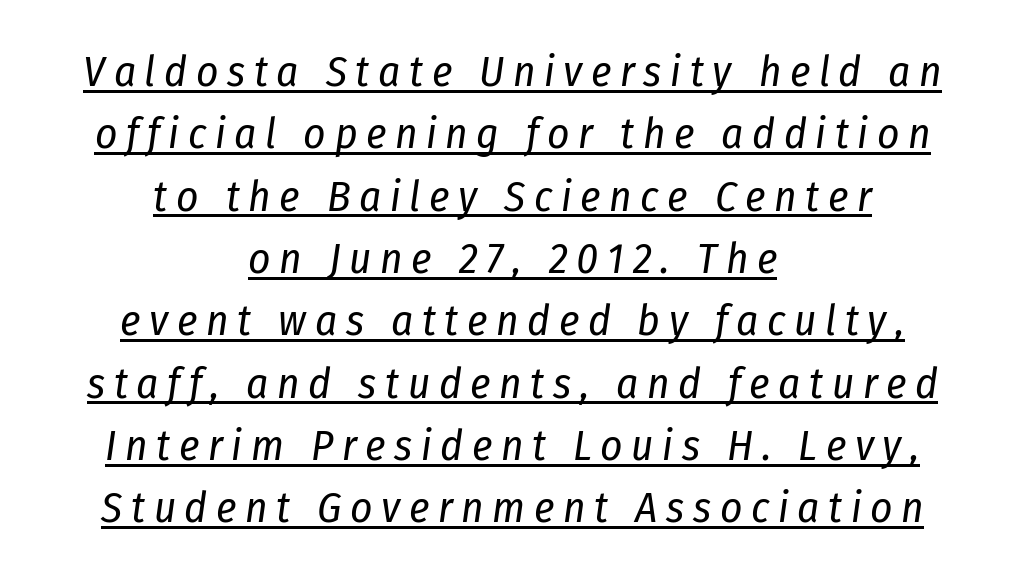
Q: Is the text bold? A: No.
Q: Is the text italic (slanted)? A: Yes, it leans right by about 8 degrees.
Q: Is the text underlined? A: Yes.
Q: How is the paragraph aligned? A: Centered.
Q: Is the spacing between letters normal or unusually wide? A: Unusually wide.
Q: Is the spacing between lines tight, normal or loose? A: Normal.
Q: Width (condensed, normal, or wide)? A: Condensed.
Q: Stroke contrast? A: Low.
Q: x-height? A: Medium.
Q: Monospaced? A: No.
